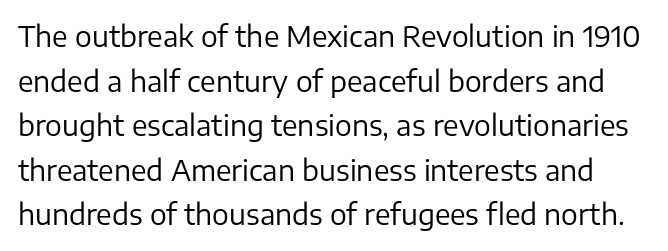
Stroke thickness stays within the range of a standard reading face or lighter. Look at the bottom of the vertical strokes: they stop flat, with no serifs. Baseline-to-baseline distance is the conventional proportion of letter height. Quick note: underline off. These lines are rendered in a variable-pitch font.
